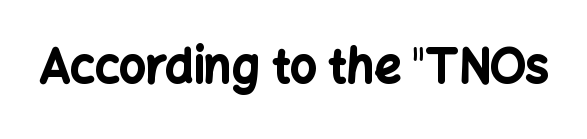
The letters advance in unequal steps, a hallmark of proportional type. The line texture is even and compact thanks to regular tracking. Look at the stroke-to-counter ratio: heavy, a bold. Classification — sans serif.
